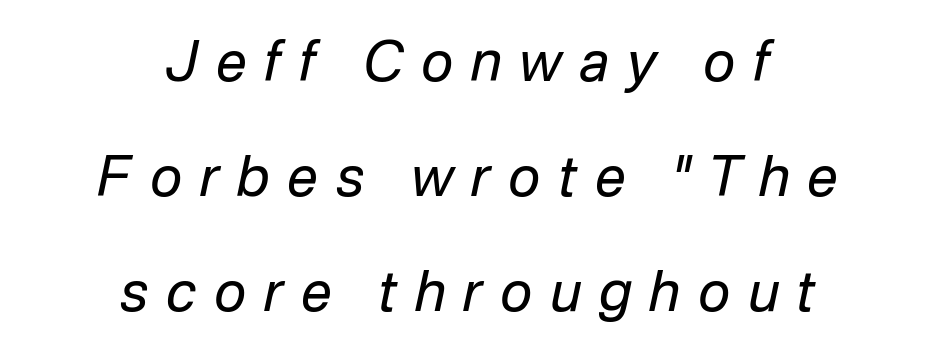
{"italic": "yes", "lean": "right", "slant_degrees": 12, "bold": "no", "weight": "regular", "width": "normal", "stroke_contrast": "low", "x_height": "medium", "monospaced": "no", "underline": "no", "align": "center", "line_spacing": "loose", "line_spacing_ratio": 2.09, "letter_spacing": "wide", "letter_spacing_em": 0.32, "glyph_px": 55}
